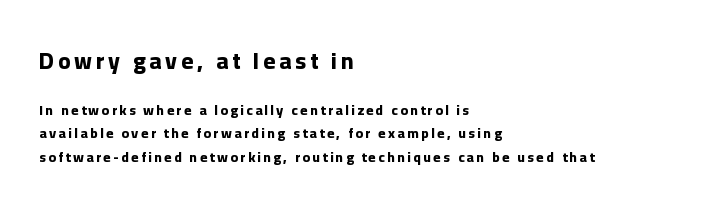
Bold? Absolutely — the strokes are thick and heavy. Is the block centered? No — it sits flush against the left margin. The block of text has a typical density, with ordinary space between rows. The face used here appears at its bigger size in the upper chunk.
